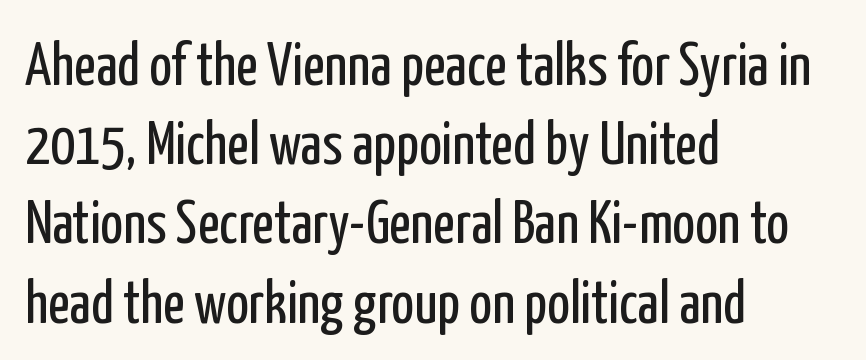
Does the type have serifs? No, each stem ends abruptly. The baseline area is clear. Left-aligned paragraph, ragged on the right. Letter spacing: default.
